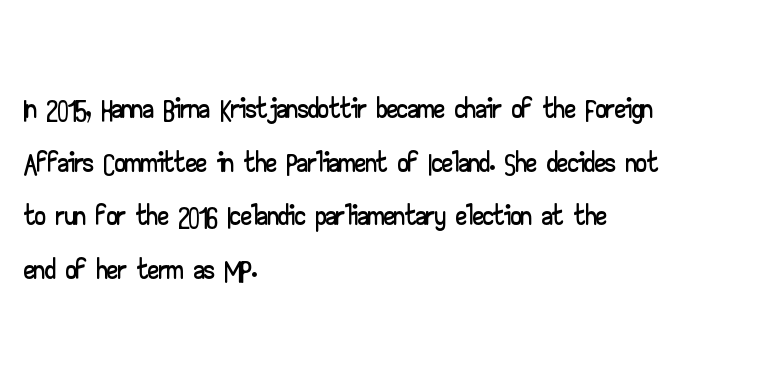
The image shows 43 px wide sans-serif type, upright; set left-aligned, normal line spacing (1.25x), normal letter spacing, not underlined; low stroke contrast and a small x-height.
